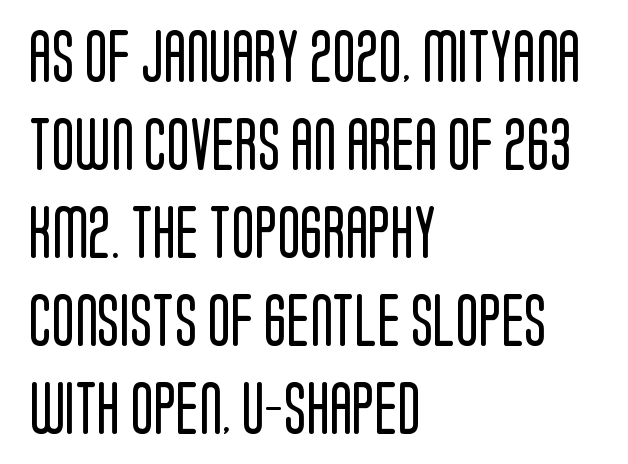
The image shows 53 px regular-weight, condensed sans-serif type, upright; set left-aligned, normal line spacing (1.66x), normal letter spacing, not underlined; low stroke contrast and a large x-height.
